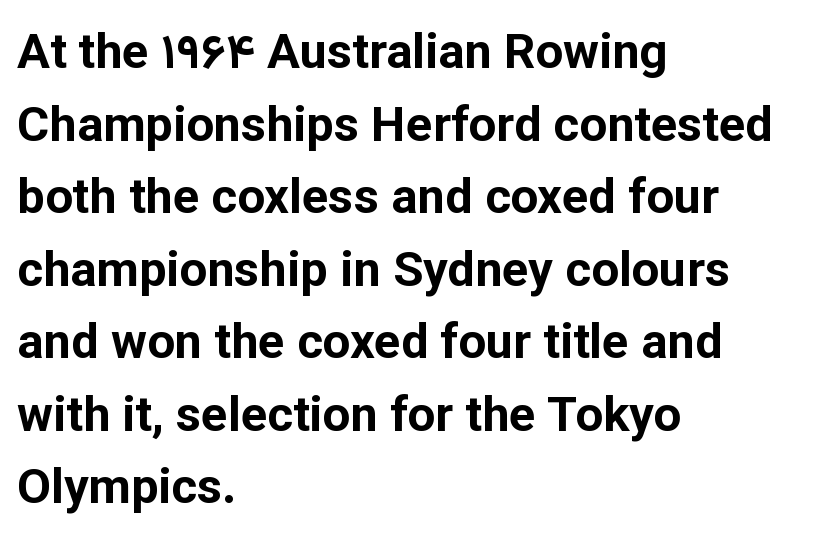
Successive baselines arrive at the customary interval. Has an underline been added? It has not. Examine the stroke ends and you'll find no serifs. Is this a fixed-width face? No — the glyphs have proportional, varying widths. The type is set solid horizontally, with unmodified tracking. Posture: straight, roman, zero tilt.
